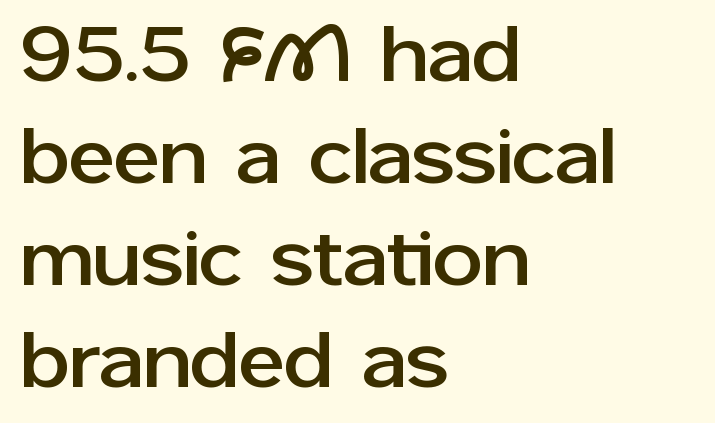
Q: Is the text italic (slanted)? A: No, it is upright.
Q: Is the typeface a serif or a sans-serif typeface? A: Sans-serif.
Q: Is the text underlined? A: No.
Q: How is the paragraph aligned? A: Left-aligned.
Q: Is the spacing between letters normal or unusually wide? A: Normal.
Q: Is the spacing between lines tight, normal or loose? A: Normal.
Q: Width (condensed, normal, or wide)? A: Normal.
Q: Stroke contrast? A: Low.
Q: x-height? A: Medium.
Q: Monospaced? A: No.
